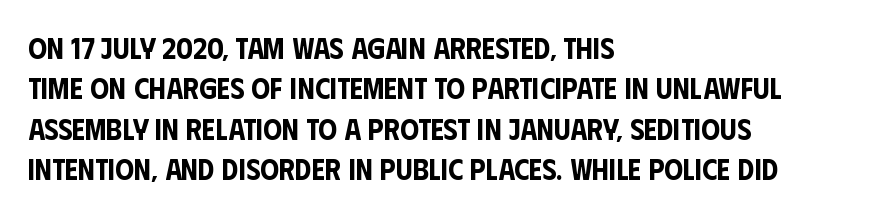
Character widths vary here, with narrow letters taking less room than wide ones. Rendered with straight, roman letterforms. Casual observation: everything's shoved over to the left. Any mark beneath the type? The region is blank. Typographically, this falls in the sans-serif category. Is the letter spacing exaggerated? No — it looks like the ordinary default.
